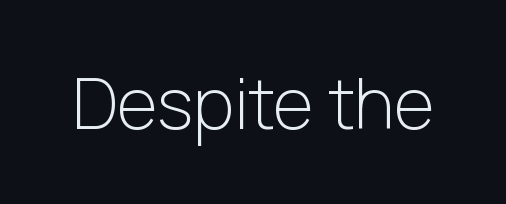
Tracking value appears to be zero — textbook default spacing. In terms of posture, this sample is upright. You can tell from the bare stems that sans-serif type was used. The space beneath each line is pristine and unruled.
